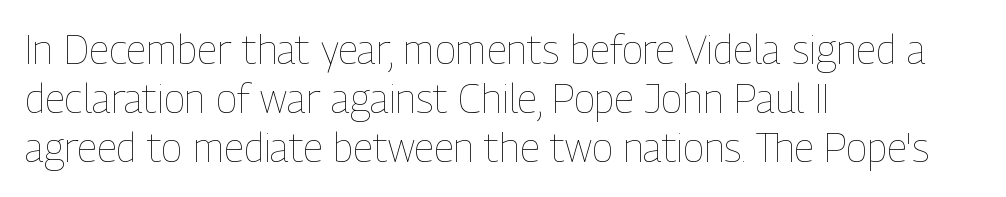
Q: Is the text bold? A: No.
Q: Is the text italic (slanted)? A: No, it is upright.
Q: Is the text underlined? A: No.
Q: How is the paragraph aligned? A: Left-aligned.
Q: Is the spacing between letters normal or unusually wide? A: Normal.
Q: Width (condensed, normal, or wide)? A: Condensed.
Q: Stroke contrast? A: Low.
Q: x-height? A: Medium.
Q: Monospaced? A: No.
